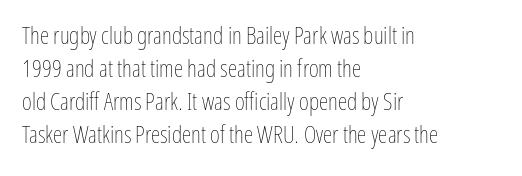
{"italic": "no", "bold": "no", "underline": "no", "align": "left", "line_spacing": "normal", "line_spacing_ratio": 1.38, "letter_spacing": "normal", "letter_spacing_em": 0.0, "glyph_px": 24}
